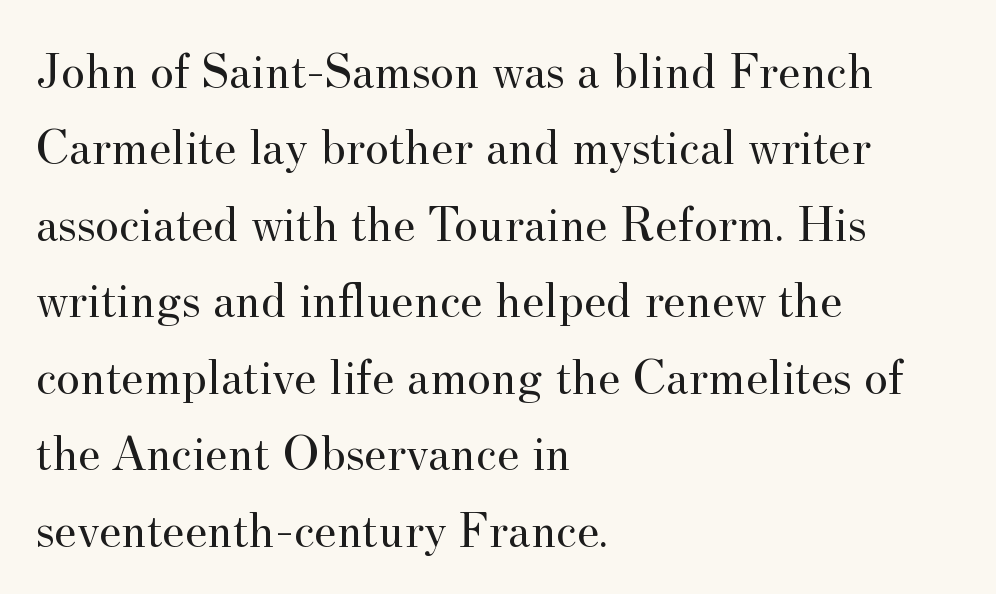
Do the characters align in a grid? No, the font is proportional. Nobody drew a line under any word here. A quiet, ordinary-to-light weight characterises the typeface. In CSS terms this would be text-align: left. Regular leading.
